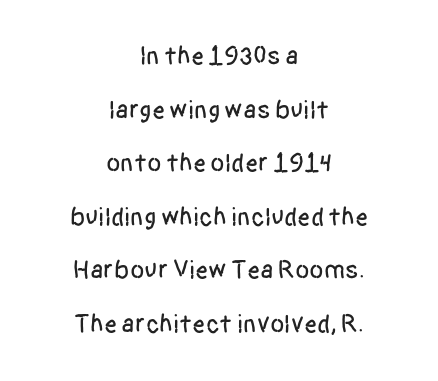
The image shows 26 px text type, upright; set centered, loose line spacing (2.06x), normal letter spacing, not underlined.
